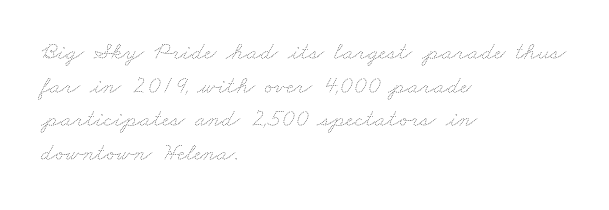
Q: Is the text bold? A: No.
Q: Is the text underlined? A: No.
Q: How is the paragraph aligned? A: Left-aligned.
Q: Is the spacing between letters normal or unusually wide? A: Normal.
Q: Is the spacing between lines tight, normal or loose? A: Normal.
